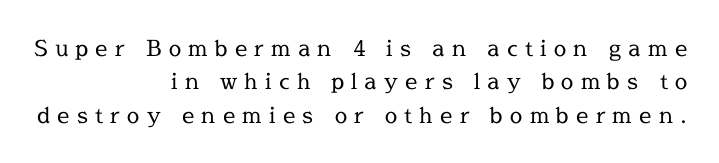
Q: Is the text bold? A: No.
Q: Is the text italic (slanted)? A: No, it is upright.
Q: Is the text underlined? A: No.
Q: How is the paragraph aligned? A: Right-aligned.
Q: Is the spacing between letters normal or unusually wide? A: Unusually wide.
Q: Is the spacing between lines tight, normal or loose? A: Normal.
